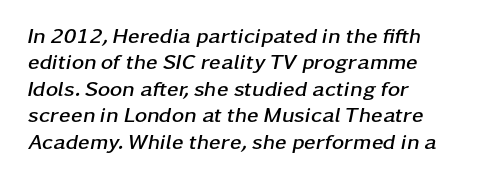
No extra tracking has been applied to these lines. Just letters on the line, the space beneath them empty. The block of text has a typical density, with ordinary space between rows. These lines stack with their left ends in a neat column. Would a proofreader flag this as italicized? Yes. What weight is shown? A full bold with thick strokes.
